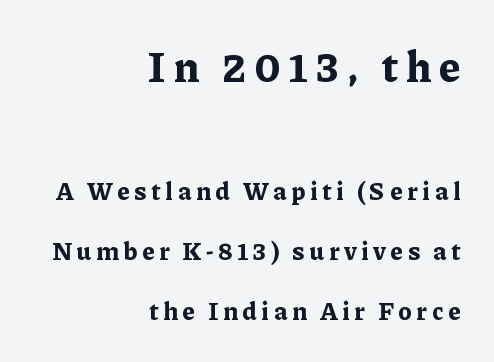
Q: Is the text bold? A: Yes.
Q: Is the text italic (slanted)? A: No, it is upright.
Q: Is the typeface a serif or a sans-serif typeface? A: Serif.
Q: Is the text underlined? A: No.
Q: How is the paragraph aligned? A: Right-aligned.
Q: Is the spacing between letters normal or unusually wide? A: Unusually wide.
Q: Is the spacing between lines tight, normal or loose? A: Loose.
Q: Which block of text is set in a larger size, the first (top) or the second (bottom)? A: The first (top) one.
Q: Width (condensed, normal, or wide)? A: Normal.
Q: Stroke contrast? A: Low.
Q: x-height? A: Medium.
Q: Monospaced? A: No.
